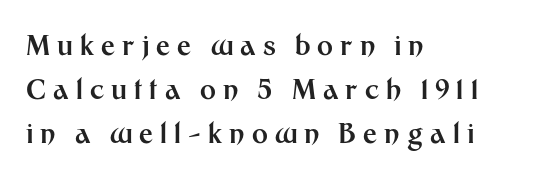
{"italic": "no", "bold": "yes", "underline": "no", "align": "left", "line_spacing": "normal", "line_spacing_ratio": 1.63, "letter_spacing": "wide", "letter_spacing_em": 0.26, "glyph_px": 27}
